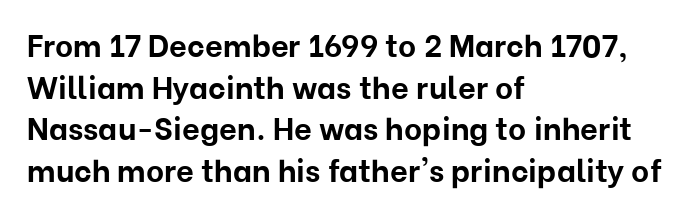
The passage shown is typed in a proportional face where columns would drift. No italicization has been applied; the sample stays upright. The passage shown is typeset with a sans-serif family. Underlining? Definitely not there. Heavy, bold letterforms. Left-aligned paragraph, ragged on the right.
